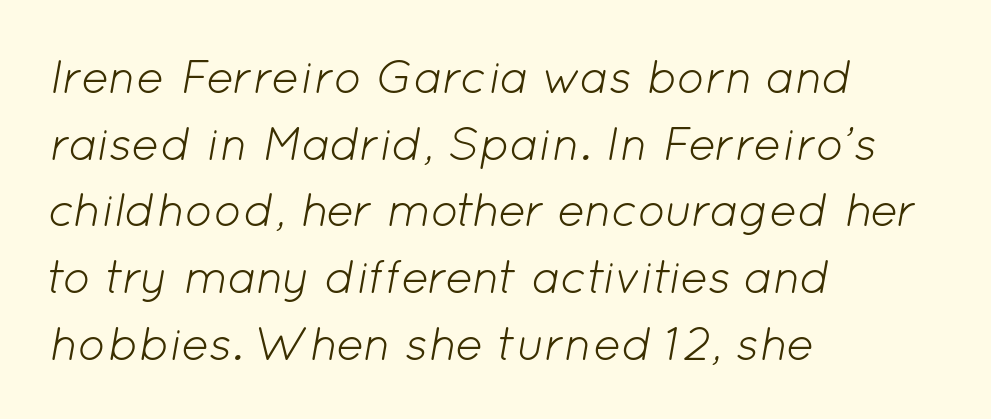
{"italic": "yes", "lean": "right", "slant_degrees": 12, "bold": "no", "weight": "light", "width": "normal", "stroke_contrast": "low", "x_height": "medium", "monospaced": "no", "underline": "no", "align": "left", "line_spacing": "normal", "line_spacing_ratio": 1.42, "letter_spacing": "normal", "letter_spacing_em": 0.0, "glyph_px": 47}
